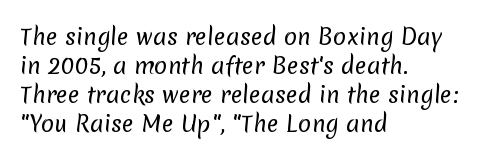
Rule under the text: the space is simply empty. There is no visible air inserted between adjacent glyphs. Summary of vertical rhythm: regular, with standard interline spacing. Bold? No — there's no thickening of the strokes. The typesetter chose a ragged-right arrangement here.
